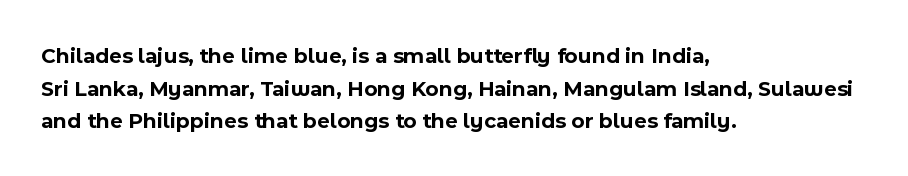
Q: Is the text bold? A: Yes.
Q: Is the text italic (slanted)? A: No, it is upright.
Q: Is the text underlined? A: No.
Q: How is the paragraph aligned? A: Left-aligned.
Q: Is the spacing between letters normal or unusually wide? A: Normal.
Q: Is the spacing between lines tight, normal or loose? A: Normal.
